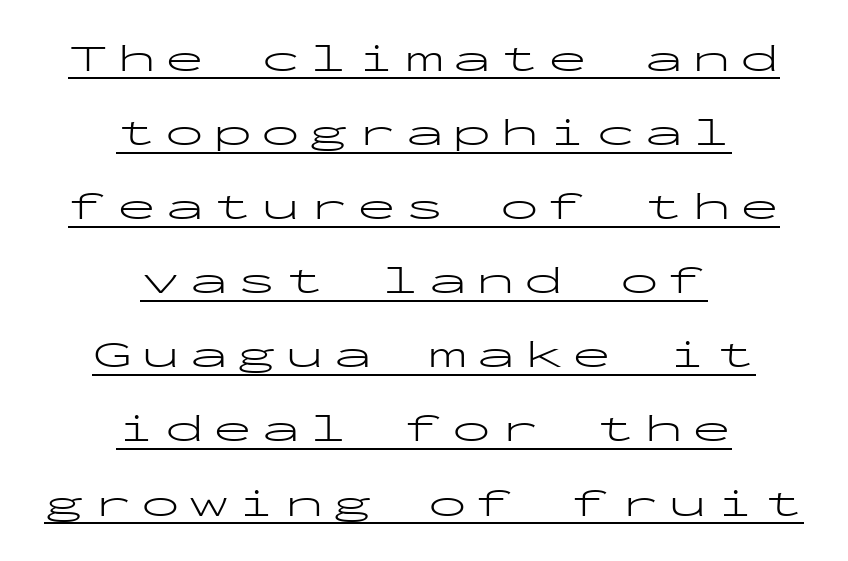
The image shows 39 px light, wide sans-serif type, upright, monospaced; set centered, loose line spacing (1.9x), unusually wide letter spacing (+0.23 em), underlined; low stroke contrast and a medium x-height.
